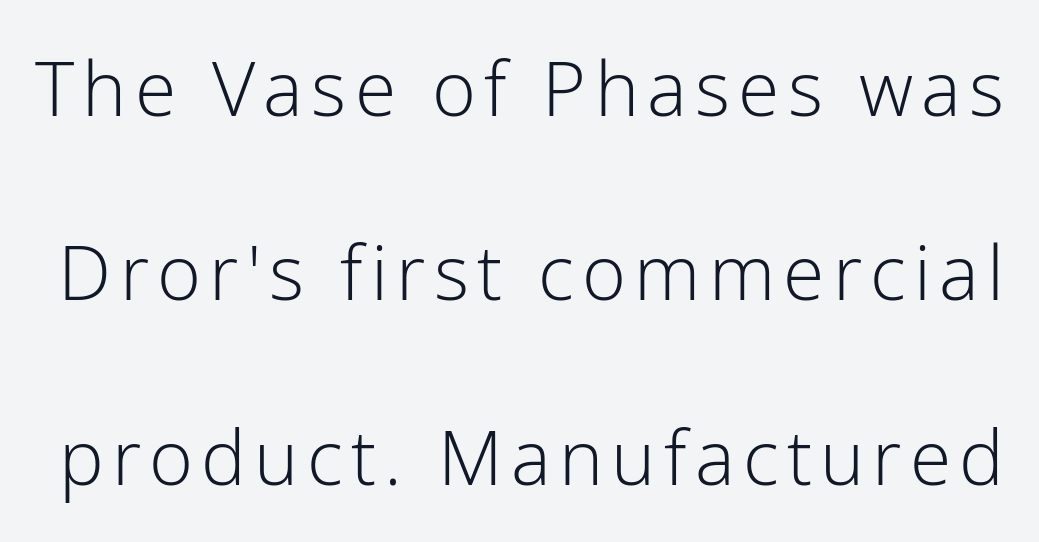
{"serif": "no", "italic": "no", "bold": "no", "weight": "light", "width": "normal", "stroke_contrast": "low", "x_height": "medium", "monospaced": "no", "underline": "no", "line_spacing": "loose", "line_spacing_ratio": 2.46, "glyph_px": 75}
